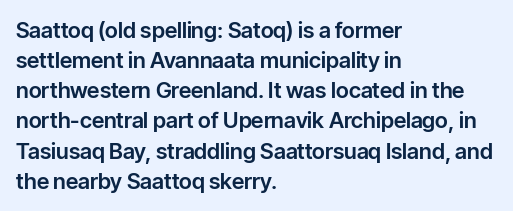
Q: Is the text italic (slanted)? A: No, it is upright.
Q: Is the text underlined? A: No.
Q: How is the paragraph aligned? A: Left-aligned.
Q: Is the spacing between letters normal or unusually wide? A: Normal.
Q: Is the spacing between lines tight, normal or loose? A: Normal.
